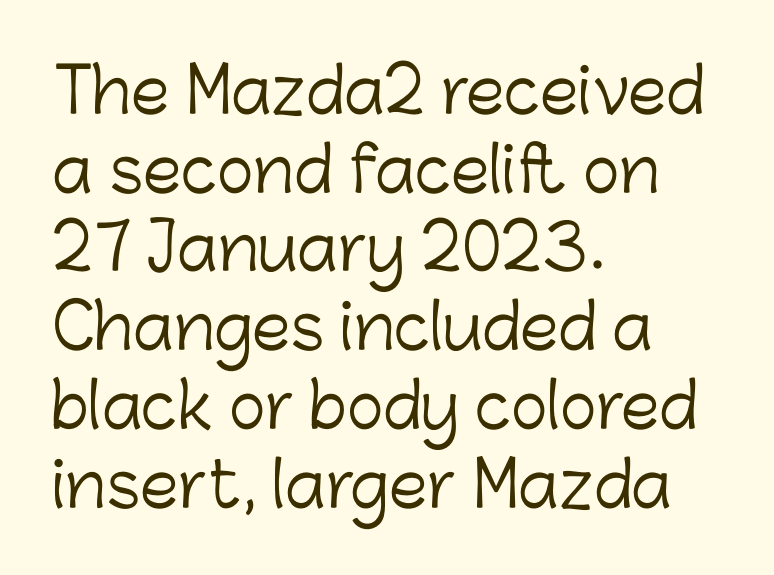
{"serif": "no", "italic": "no", "bold": "no", "weight": "light", "width": "normal", "stroke_contrast": "low", "x_height": "medium", "monospaced": "no", "underline": "no", "align": "left", "line_spacing": "normal", "line_spacing_ratio": 1.27, "letter_spacing": "normal", "letter_spacing_em": 0.0, "glyph_px": 62}
